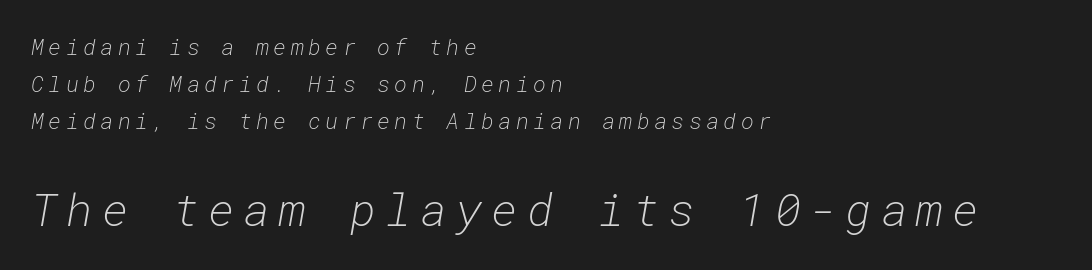
Q: Is the text bold? A: No.
Q: Is the text italic (slanted)? A: Yes, it leans right by about 10 degrees.
Q: Is the text underlined? A: No.
Q: How is the paragraph aligned? A: Left-aligned.
Q: Is the spacing between letters normal or unusually wide? A: Unusually wide.
Q: Is the spacing between lines tight, normal or loose? A: Normal.
Q: Which block of text is set in a larger size, the first (top) or the second (bottom)? A: The second (bottom) one.
Q: Width (condensed, normal, or wide)? A: Normal.
Q: Stroke contrast? A: Low.
Q: x-height? A: Medium.
Q: Monospaced? A: Yes.
